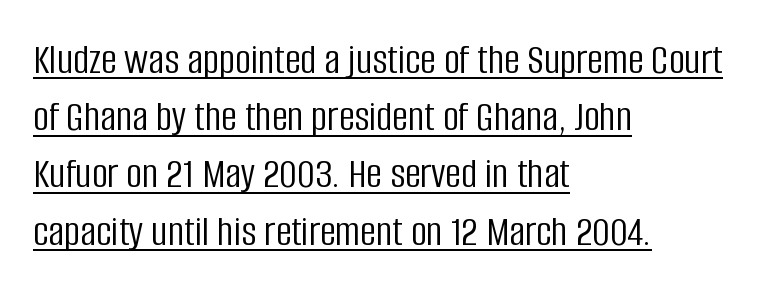
Style check: upright. Successive baselines arrive at the customary interval. Underlined type. Nothing unusual about the tracking: characters are spaced as the font intends.
